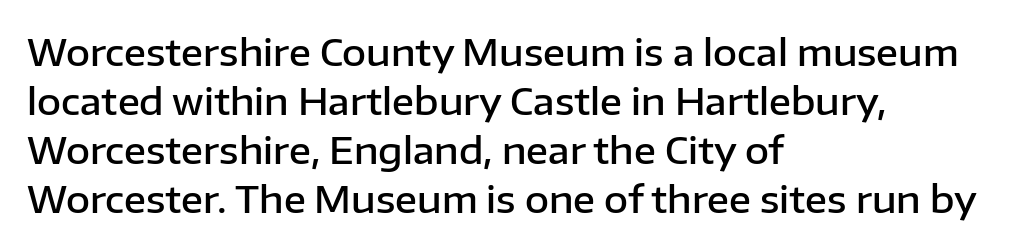
Q: Is the text bold? A: Semi-bold.
Q: Is the text italic (slanted)? A: No, it is upright.
Q: Is the typeface a serif or a sans-serif typeface? A: Sans-serif.
Q: Is the text underlined? A: No.
Q: How is the paragraph aligned? A: Left-aligned.
Q: Is the spacing between letters normal or unusually wide? A: Normal.
Q: Is the spacing between lines tight, normal or loose? A: Normal.
Q: Width (condensed, normal, or wide)? A: Normal.
Q: Stroke contrast? A: Low.
Q: x-height? A: Medium.
Q: Monospaced? A: No.
